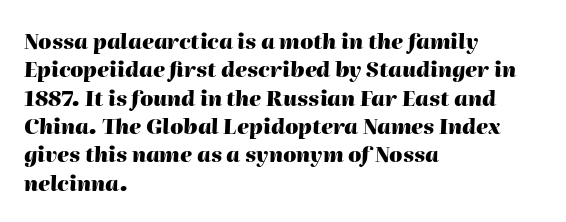
Q: Is the text bold? A: Yes.
Q: Is the text italic (slanted)? A: Yes, it leans right by about 2 degrees.
Q: Is the text underlined? A: No.
Q: How is the paragraph aligned? A: Left-aligned.
Q: Is the spacing between letters normal or unusually wide? A: Normal.
Q: Is the spacing between lines tight, normal or loose? A: Normal.
